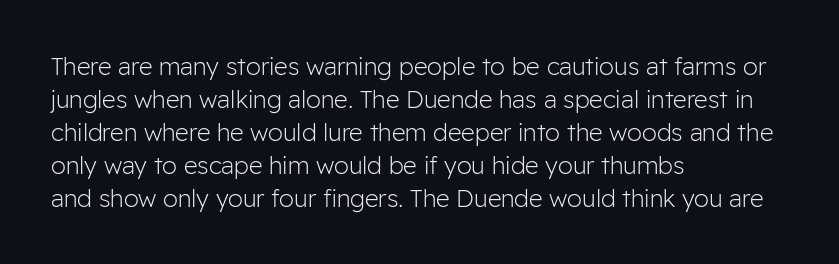
These lines stack with their left ends in a neat column. Letters rest on an invisible, unmarked baseline. The lines sit at an ordinary, default distance from one another. The type sits square on the baseline with zero lean. No letter is thick-stroked: the sample isn't bold. Default kerning and tracking; the words read as compact shapes.
